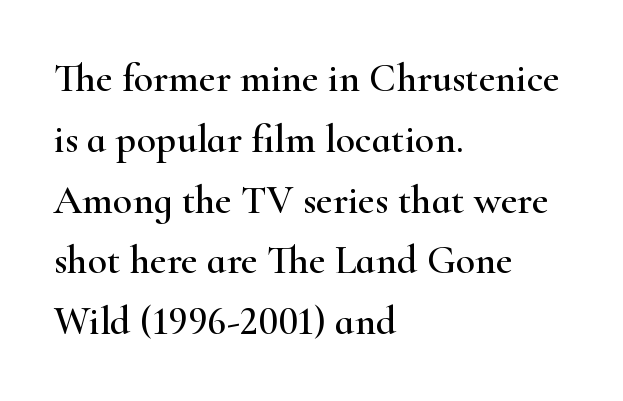
Q: Is the text italic (slanted)? A: No, it is upright.
Q: Is the typeface a serif or a sans-serif typeface? A: Serif.
Q: Is the text underlined? A: No.
Q: How is the paragraph aligned? A: Left-aligned.
Q: Is the spacing between letters normal or unusually wide? A: Normal.
Q: Is the spacing between lines tight, normal or loose? A: Normal.
Q: Width (condensed, normal, or wide)? A: Wide.
Q: Stroke contrast? A: High.
Q: x-height? A: Small.
Q: Monospaced? A: No.
